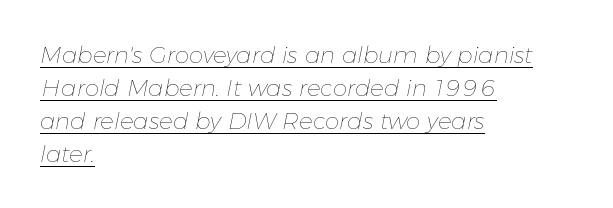
Slanted lettering throughout. This sample carries an underscore along the baseline area. Quick note: interline space is typical. This sample is left-justified, so line endings fall wherever the words run out.
